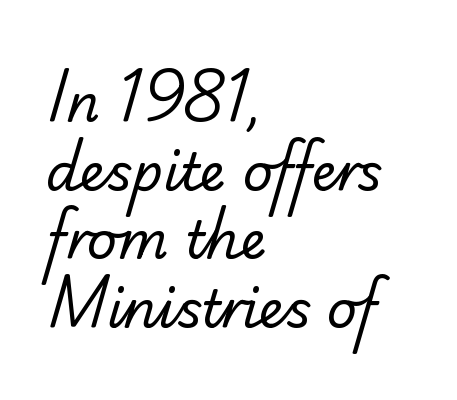
The image shows 52 px regular-weight sans-serif type; set left-aligned, normal line spacing (1.32x), normal letter spacing, not underlined; low stroke contrast and a small x-height.
